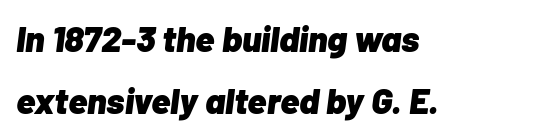
Q: Is the text bold? A: Yes.
Q: Is the text italic (slanted)? A: Yes, it leans right by about 7 degrees.
Q: Is the text underlined? A: No.
Q: How is the paragraph aligned? A: Left-aligned.
Q: Is the spacing between letters normal or unusually wide? A: Normal.
Q: Width (condensed, normal, or wide)? A: Normal.
Q: Stroke contrast? A: Low.
Q: x-height? A: Medium.
Q: Monospaced? A: No.
